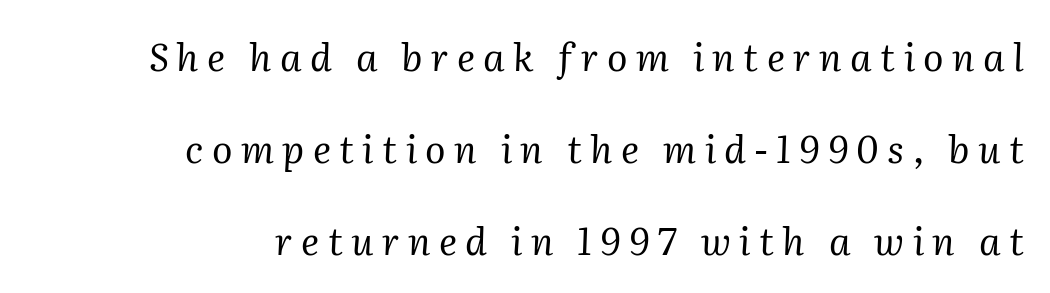
{"serif": "yes", "italic": "yes", "lean": "right", "slant_degrees": 2, "bold": "no", "weight": "regular", "width": "normal", "stroke_contrast": "medium", "x_height": "medium", "monospaced": "no", "underline": "no", "align": "right", "line_spacing": "loose", "line_spacing_ratio": 2.42, "letter_spacing": "wide", "letter_spacing_em": 0.22, "glyph_px": 38}
